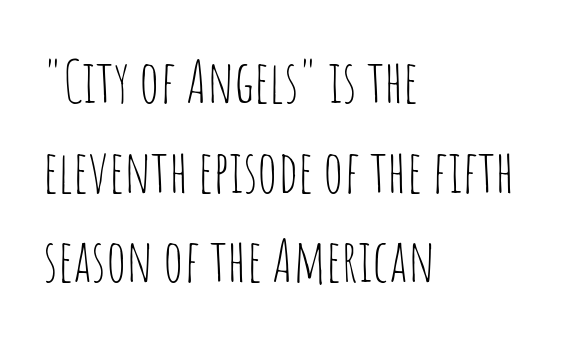
The image shows 59 px thin, condensed sans-serif type, upright; set left-aligned, normal line spacing (1.52x), normal letter spacing, not underlined; low stroke contrast and a large x-height.
